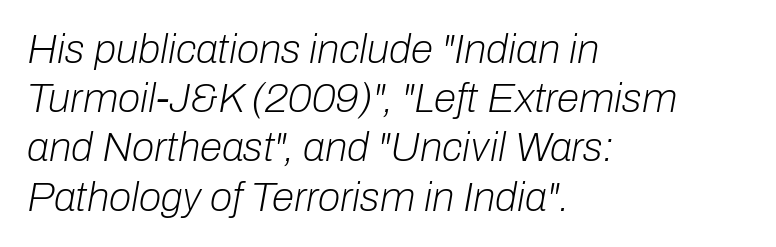
{"italic": "yes", "lean": "right", "slant_degrees": 10, "bold": "no", "weight": "light", "width": "normal", "stroke_contrast": "low", "x_height": "medium", "monospaced": "no", "underline": "no", "align": "left", "line_spacing_ratio": 1.2, "letter_spacing": "normal", "letter_spacing_em": 0.0, "glyph_px": 41}
